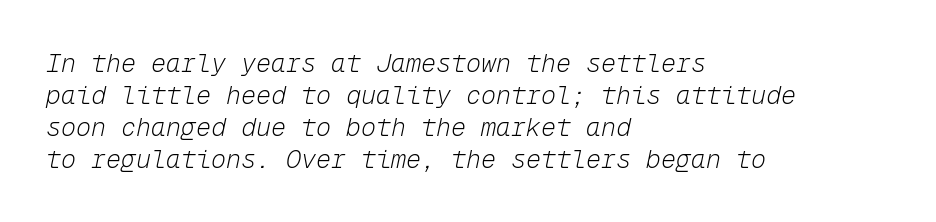
The font sits on the lighter half of the weight spectrum, regular included. Compared with typical paragraphs, the rows here are spaced about the same. All the whitespace from short lines collects on the right. Students, note that the glyphs here touch the page at normal intervals.
